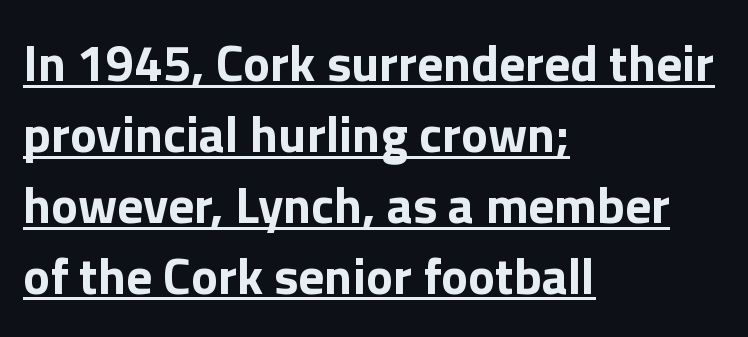
Q: Is the text bold? A: Yes.
Q: Is the text italic (slanted)? A: No, it is upright.
Q: Is the typeface a serif or a sans-serif typeface? A: Sans-serif.
Q: Is the text underlined? A: Yes.
Q: How is the paragraph aligned? A: Left-aligned.
Q: Is the spacing between letters normal or unusually wide? A: Normal.
Q: Is the spacing between lines tight, normal or loose? A: Normal.
Q: Width (condensed, normal, or wide)? A: Normal.
Q: Stroke contrast? A: Low.
Q: x-height? A: Medium.
Q: Monospaced? A: No.
